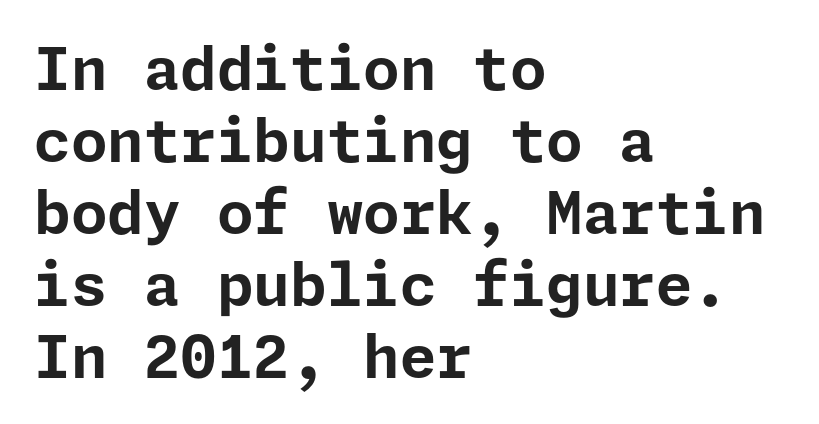
A dark, heavy texture on the line: the type is bold. Line starts are locked; line ends wander. What kind of face is this? One without serifs — a sans. No italicization has been applied; the sample stays upright. Anything drawn beneath the words? Only blank space.
